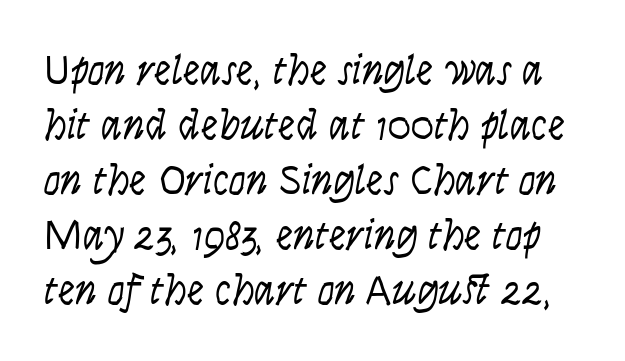
The weight tops out at a normal text grade. Tracking value appears to be zero — textbook default spacing. Looks like regular typesetting: each glyph gets only the width it needs. The glyphs in this specimen are sans serif.
